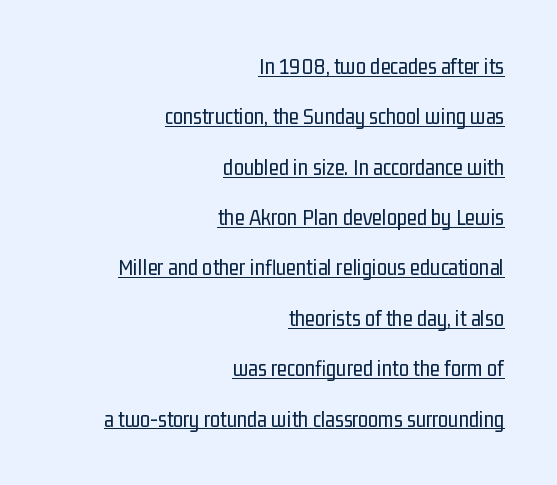
Q: Is the text bold? A: No.
Q: Is the text italic (slanted)? A: No, it is upright.
Q: Is the text underlined? A: Yes.
Q: How is the paragraph aligned? A: Right-aligned.
Q: Is the spacing between letters normal or unusually wide? A: Normal.
Q: Is the spacing between lines tight, normal or loose? A: Loose.
